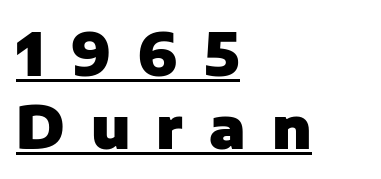
The image shows 58 px heavy sans-serif type, upright; set left-aligned, normal line spacing (1.26x), unusually wide letter spacing (+0.45 em), underlined; low stroke contrast and a medium x-height.
